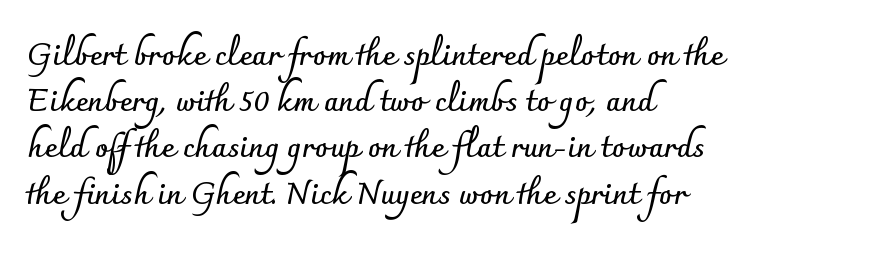
{"serif": "no", "bold": "yes", "weight": "semibold", "width": "normal", "stroke_contrast": "low", "x_height": "small", "monospaced": "no", "underline": "no", "align": "left", "line_spacing": "normal", "line_spacing_ratio": 1.49, "letter_spacing": "normal", "letter_spacing_em": 0.0, "glyph_px": 31}
